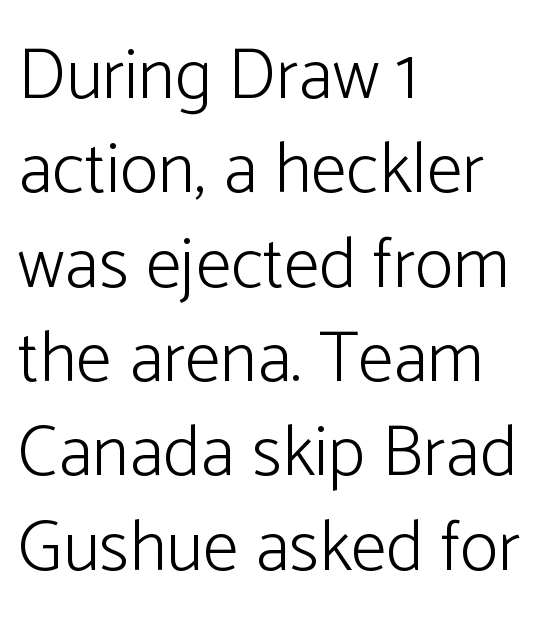
The paragraph shown leans on its left margin. The letters sit at their default tracking, neither squeezed nor spread. The font is comparable to plain body text, perhaps lighter. Note the varied advance widths — an 'i' is clearly narrower than an 'm'. Honestly, there is no underline to notice here at all. These lines sit exactly where default settings would place them.
